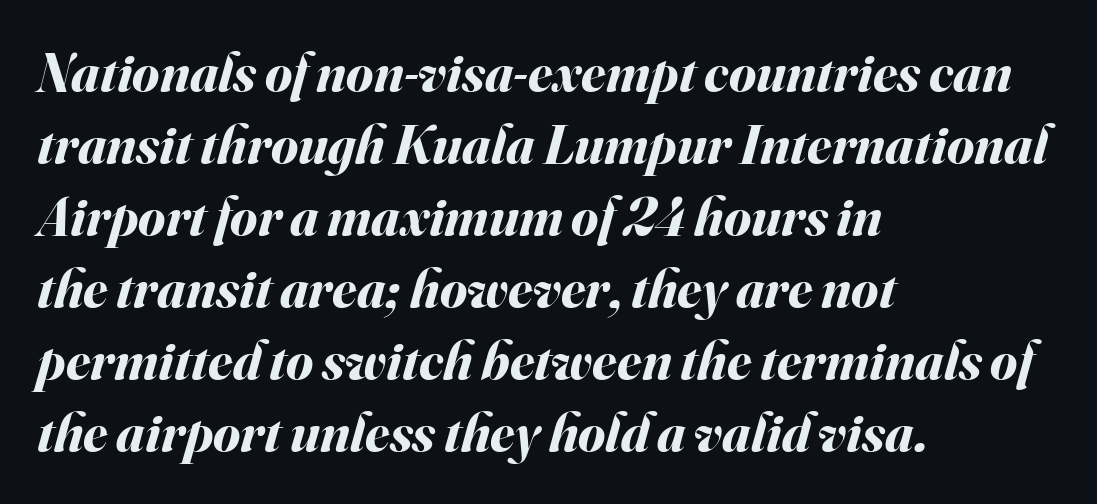
Q: Is the text bold? A: Yes.
Q: Is the text italic (slanted)? A: Yes, it leans right by about 16 degrees.
Q: Is the text underlined? A: No.
Q: How is the paragraph aligned? A: Left-aligned.
Q: Is the spacing between letters normal or unusually wide? A: Normal.
Q: Is the spacing between lines tight, normal or loose? A: Normal.
Q: Width (condensed, normal, or wide)? A: Normal.
Q: Stroke contrast? A: Medium.
Q: x-height? A: Small.
Q: Monospaced? A: No.
